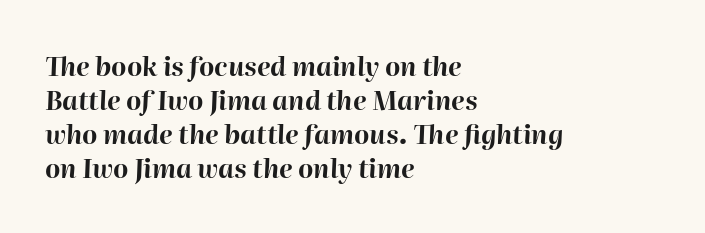
{"italic": "yes", "lean": "right", "slant_degrees": 2, "bold": "yes", "underline": "no", "align": "left", "line_spacing": "normal", "line_spacing_ratio": 1.31, "letter_spacing": "normal", "letter_spacing_em": 0.0, "glyph_px": 26}
